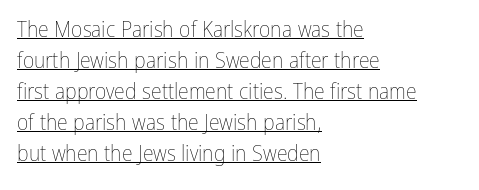
You can see a thin bar hugging the bottom of the glyphs. Interline gaps are of average width in this sample. Leftover space on each line is placed entirely after the last word. This is not heavy type; no bold has been used. In terms of posture, this sample is upright.
